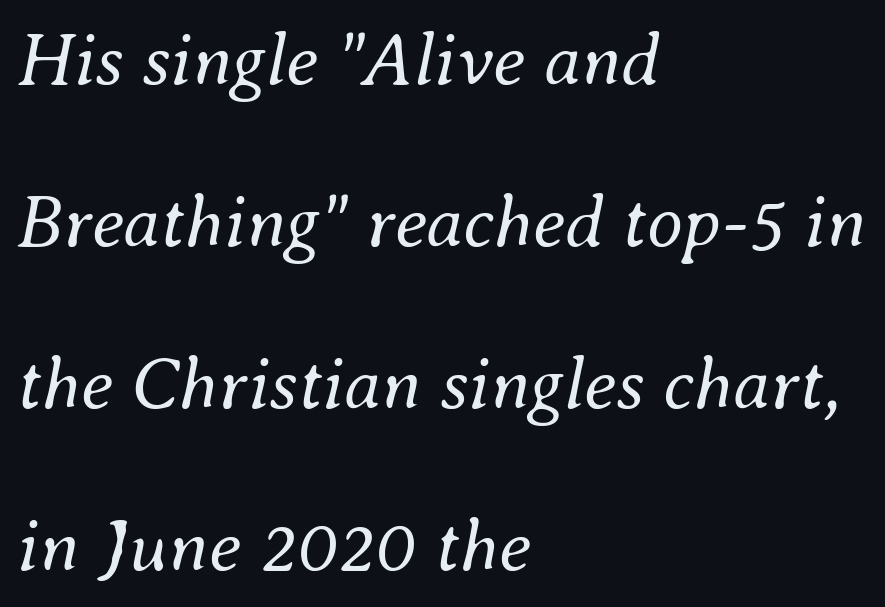
Q: Is the text bold? A: No.
Q: Is the text italic (slanted)? A: Yes, it leans right by about 8 degrees.
Q: Is the text underlined? A: No.
Q: How is the paragraph aligned? A: Left-aligned.
Q: Is the spacing between letters normal or unusually wide? A: Normal.
Q: Is the spacing between lines tight, normal or loose? A: Loose.
Q: Width (condensed, normal, or wide)? A: Normal.
Q: Stroke contrast? A: Medium.
Q: x-height? A: Small.
Q: Monospaced? A: No.
